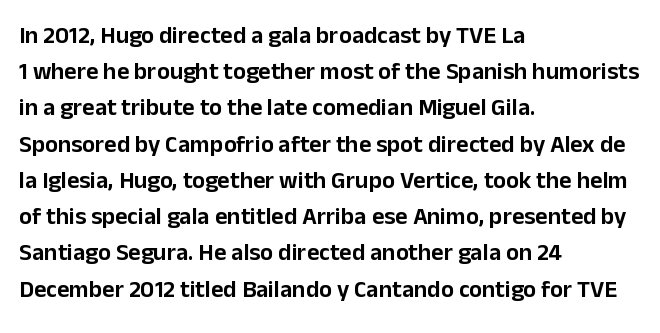
The image shows 24 px text type, upright; set left-aligned, normal line spacing (1.51x), normal letter spacing, not underlined.
